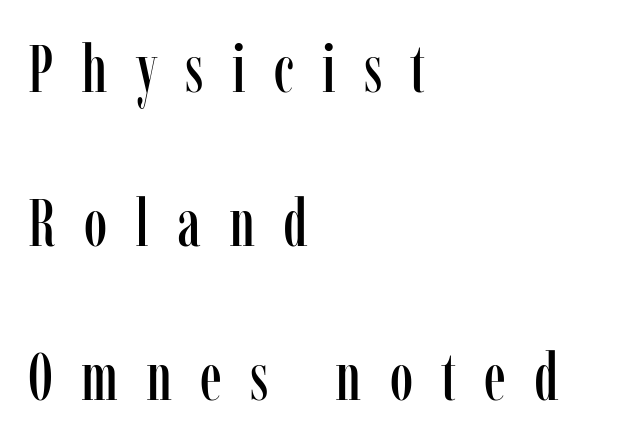
Q: Is the text italic (slanted)? A: No, it is upright.
Q: Is the typeface a serif or a sans-serif typeface? A: Serif.
Q: Is the text underlined? A: No.
Q: How is the paragraph aligned? A: Left-aligned.
Q: Is the spacing between letters normal or unusually wide? A: Unusually wide.
Q: Is the spacing between lines tight, normal or loose? A: Loose.
Q: Width (condensed, normal, or wide)? A: Condensed.
Q: Stroke contrast? A: Low.
Q: x-height? A: Medium.
Q: Monospaced? A: No.
